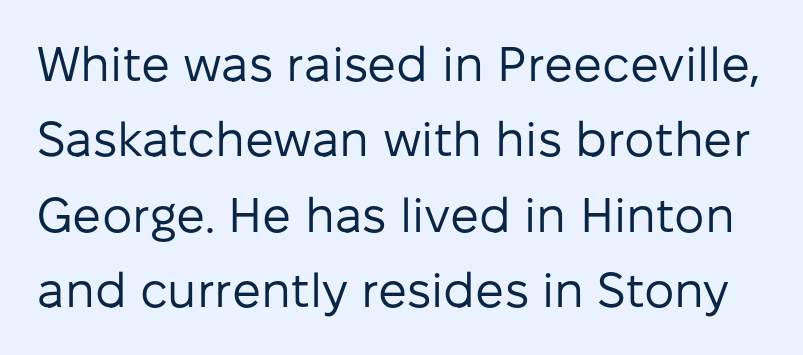
A typesetter would call this proportional, since set widths differ per character. Regarding serifs, this sample does without them. Is there any slant? The stems are plumb. In terms of leading, this rendering sits right in the middle.
